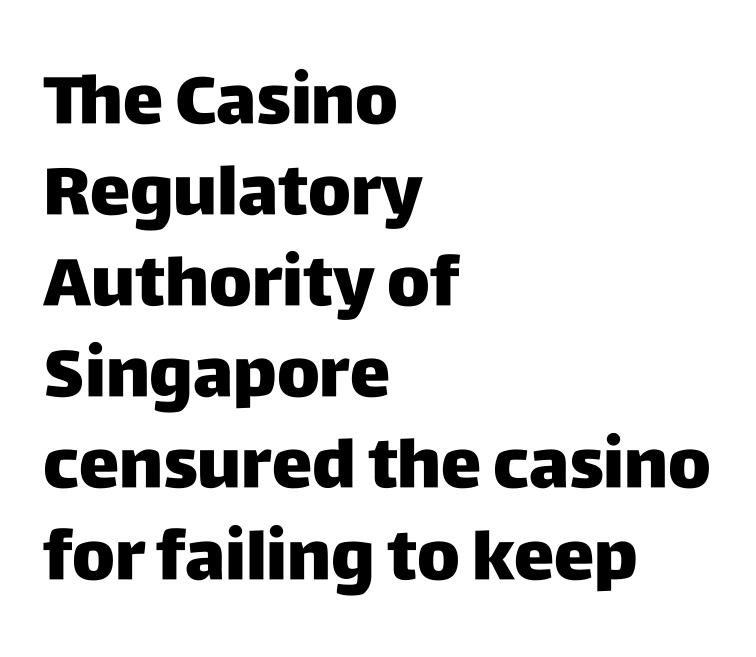
The image shows 68 px sans-serif type, upright; set left-aligned, normal line spacing (1.34x), normal letter spacing, not underlined; low stroke contrast and a large x-height.
